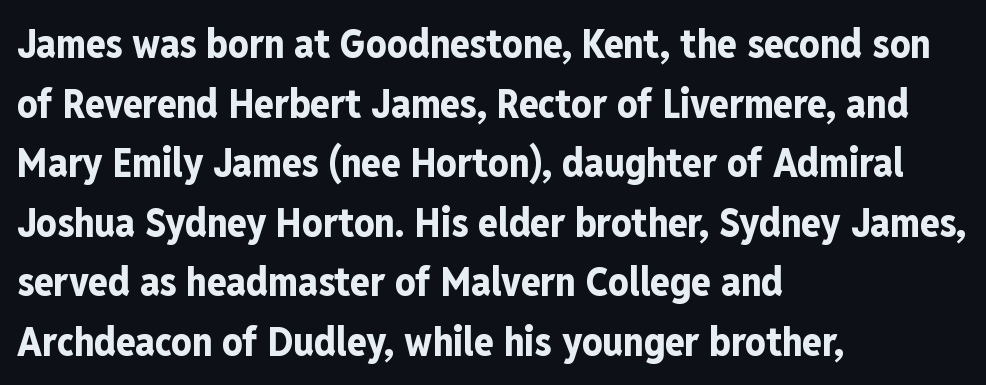
In terms of weight, the rendering is a true, heavy bold. The passage shown is typed in a proportional face where columns would drift. Every character sits straight up, as roman type does. Is the block centered? No — it sits flush against the left margin.
